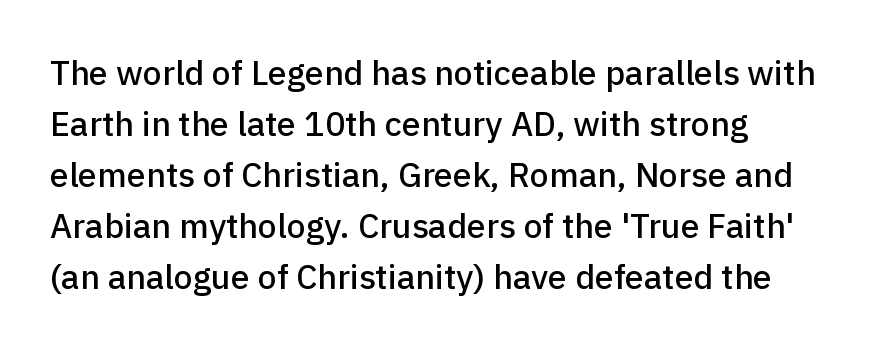
The image shows 34 px sans-serif type, upright; set normal line spacing (1.5x), normal letter spacing, not underlined; low stroke contrast and a medium x-height.
